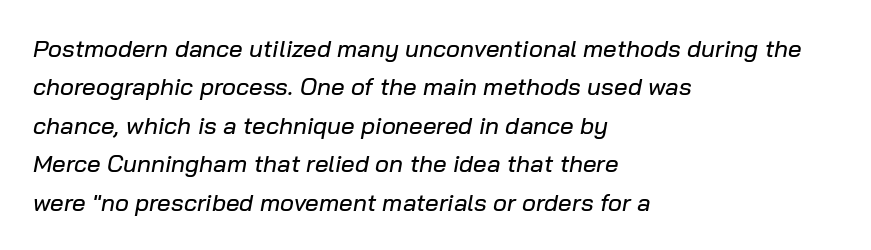
Does the lettering tilt? It does — this is italic. Letter spacing: default. Descender tails drop into unmarked territory. Rows of type keep a routine distance in the vertical direction.
